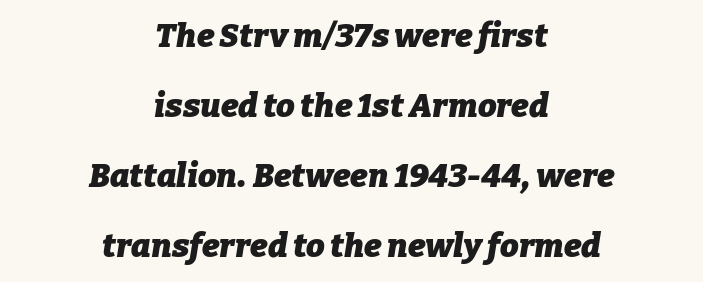
Q: Is the text bold? A: Yes.
Q: Is the text italic (slanted)? A: Yes, it leans right by about 9 degrees.
Q: Is the text underlined? A: No.
Q: How is the paragraph aligned? A: Centered.
Q: Is the spacing between letters normal or unusually wide? A: Normal.
Q: Is the spacing between lines tight, normal or loose? A: Loose.
Q: Width (condensed, normal, or wide)? A: Normal.
Q: Stroke contrast? A: Low.
Q: x-height? A: Medium.
Q: Monospaced? A: No.
